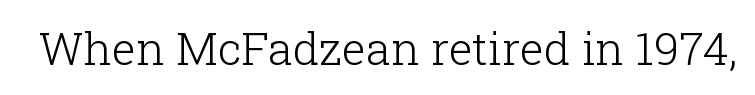
Underline: absent. The cut favours lightness, reaching ordinary text weight at its darkest. The font family rendered here belongs to the serif group. These lines are rendered in a variable-pitch font. There is no visible air inserted between adjacent glyphs.
